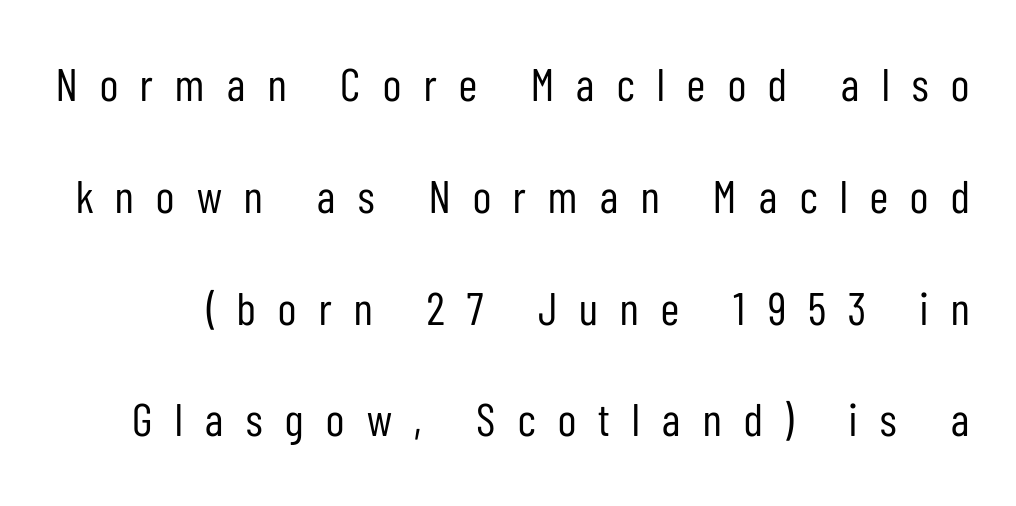
The image shows 46 px regular-weight, condensed sans-serif type, upright; set loose line spacing (2.43x), unusually wide letter spacing (+0.49 em), not underlined; low stroke contrast and a medium x-height.
